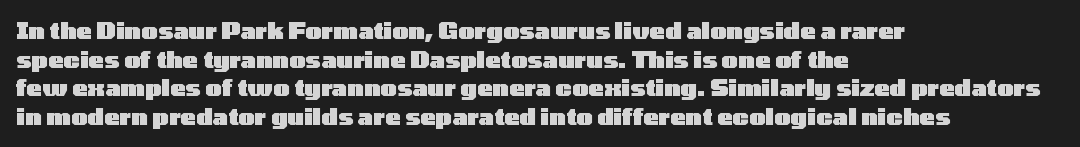
The image shows 23 px bold type, upright; set left-aligned, normal line spacing (1.25x), normal letter spacing, not underlined.
